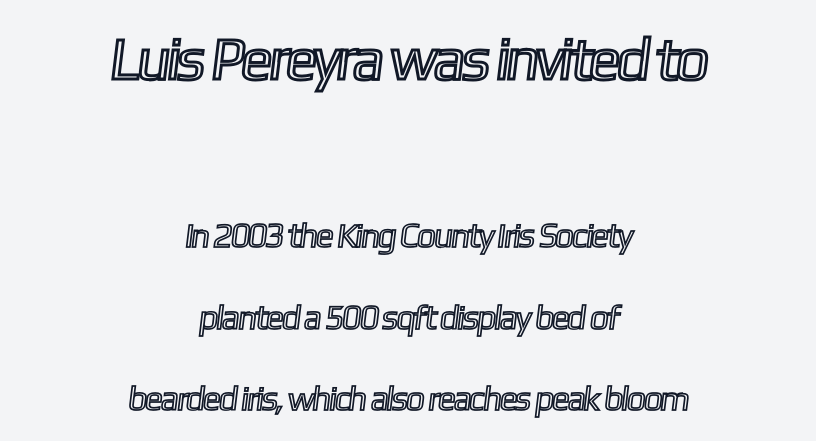
{"width": "condensed", "x_height": "medium", "monospaced": "no", "underline": "no", "align": "center", "line_spacing": "loose", "line_spacing_ratio": 2.41, "letter_spacing": "normal", "letter_spacing_em": 0.0, "larger_block": "first", "size_ratio": 1.76, "glyph_px": 60}
